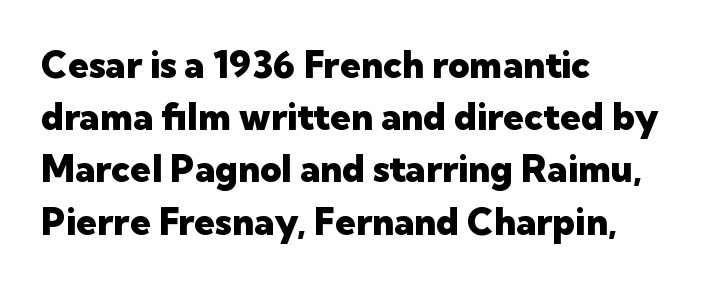
{"serif": "no", "italic": "no", "bold": "yes", "weight": "heavy", "width": "normal", "stroke_contrast": "low", "x_height": "medium", "monospaced": "no", "underline": "no", "align": "left", "line_spacing": "normal", "line_spacing_ratio": 1.41, "letter_spacing": "normal", "letter_spacing_em": 0.0, "glyph_px": 37}
